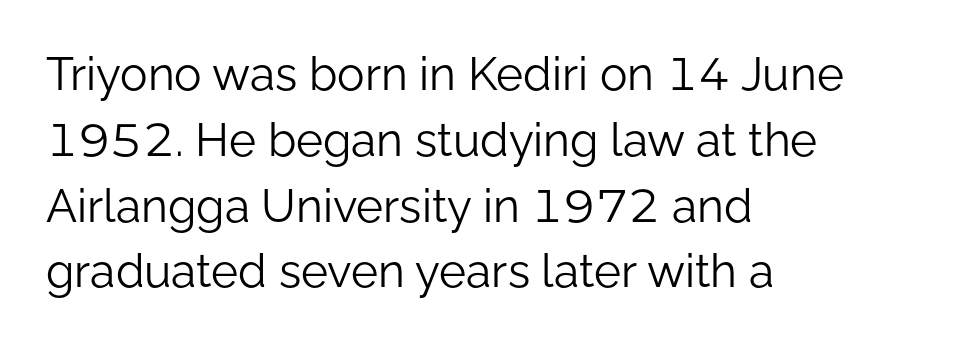
Q: Is the text bold? A: No.
Q: Is the text italic (slanted)? A: No, it is upright.
Q: Is the typeface a serif or a sans-serif typeface? A: Sans-serif.
Q: Is the text underlined? A: No.
Q: How is the paragraph aligned? A: Left-aligned.
Q: Is the spacing between letters normal or unusually wide? A: Normal.
Q: Is the spacing between lines tight, normal or loose? A: Normal.
Q: Width (condensed, normal, or wide)? A: Normal.
Q: Stroke contrast? A: Low.
Q: x-height? A: Medium.
Q: Monospaced? A: No.
